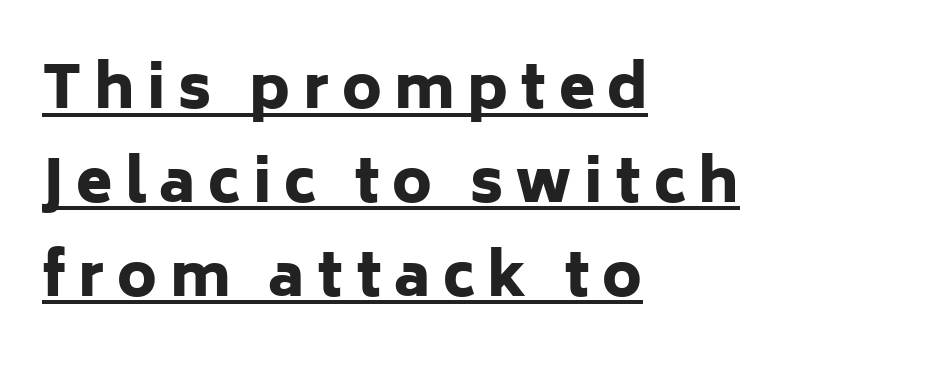
The image shows 59 px heavy sans-serif type, upright; set left-aligned, normal line spacing (1.59x), unusually wide letter spacing (+0.21 em), underlined; low stroke contrast and a medium x-height.
